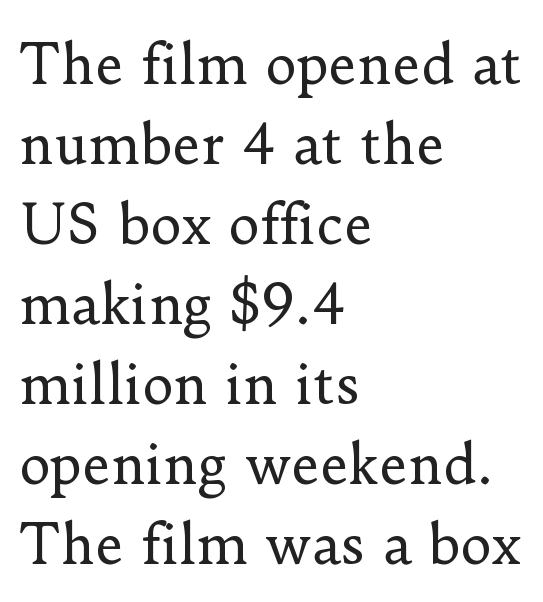
{"serif": "yes", "italic": "no", "bold": "no", "weight": "regular", "width": "normal", "stroke_contrast": "low", "x_height": "small", "monospaced": "no", "underline": "no", "align": "left", "line_spacing": "normal", "line_spacing_ratio": 1.48, "letter_spacing": "normal", "letter_spacing_em": 0.0, "glyph_px": 54}
